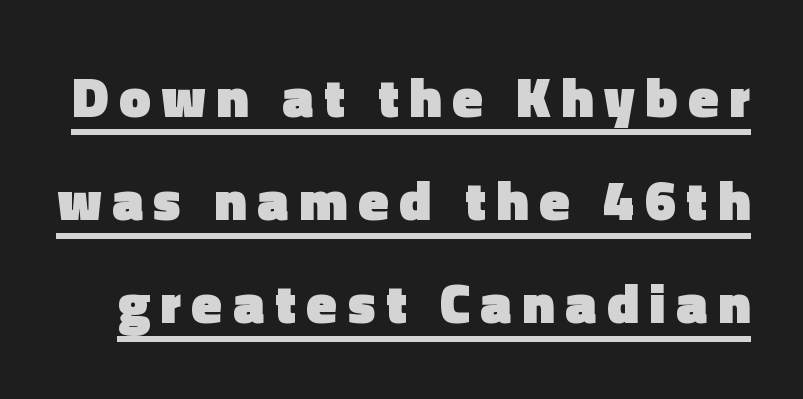
The image shows 56 px heavy sans-serif type, upright; set line spacing 1.84x, underlined; a medium x-height.
